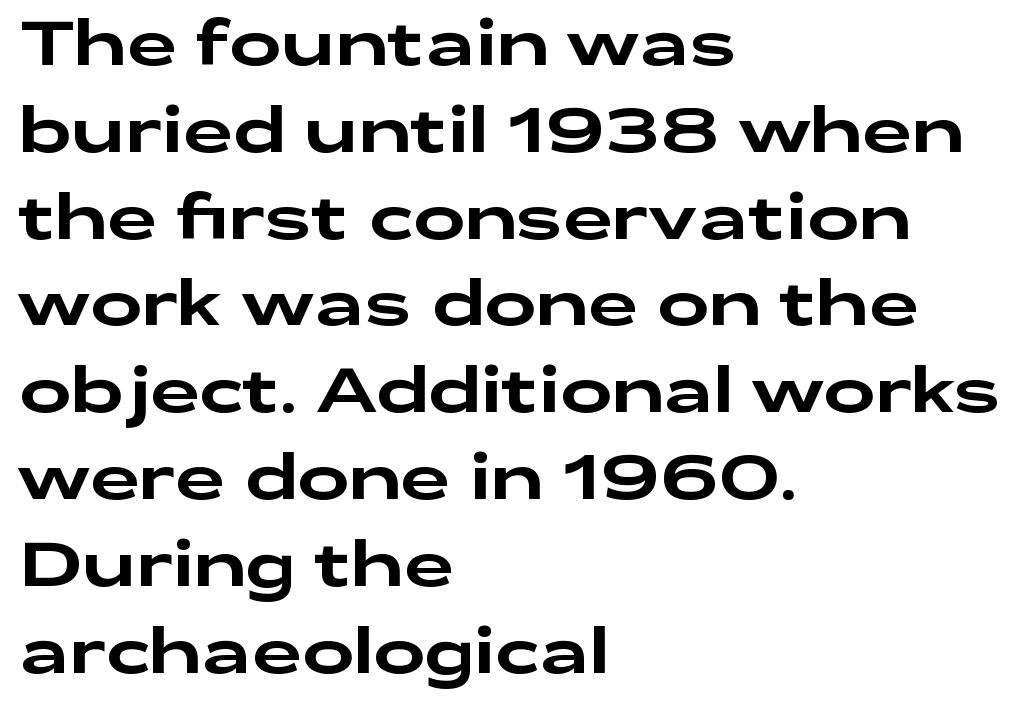
{"serif": "no", "italic": "no", "width": "wide", "stroke_contrast": "low", "x_height": "medium", "monospaced": "no", "underline": "no", "align": "left", "line_spacing": "normal", "line_spacing_ratio": 1.4, "letter_spacing": "normal", "letter_spacing_em": 0.0, "glyph_px": 62}
